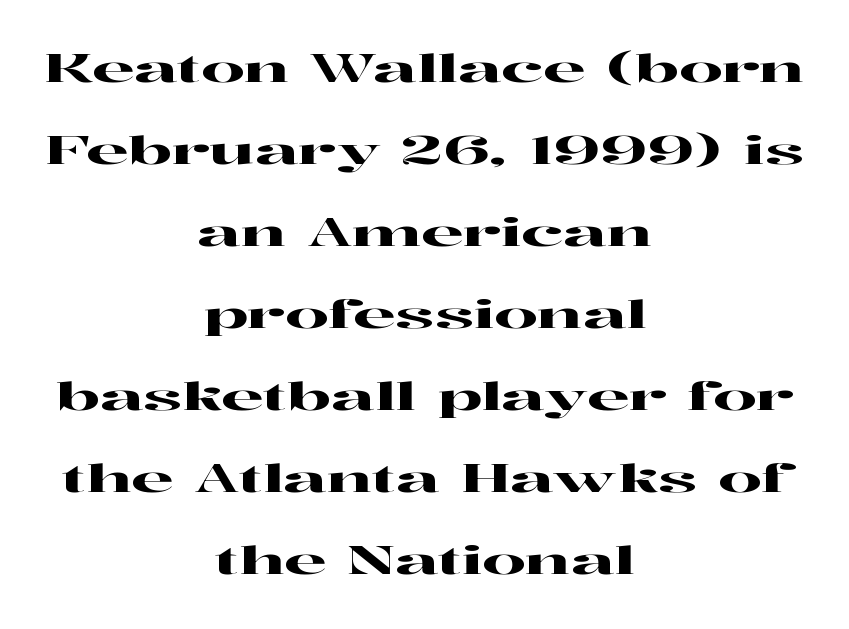
You can tell from the footed stems that serif type was used. Words appear dense and cohesive because spacing is normal. In terms of leading, this rendering errs on the spacious side. Think of a printed novel: that variable character pitch is what you see here. Designer's note — italics off, roman on.
